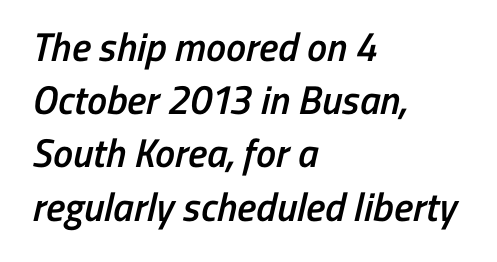
The passage shown has conventional tracking throughout. Rows of type keep a routine distance in the vertical direction. Looks like regular typesetting: each glyph gets only the width it needs. Leftover space on each line is placed entirely after the last word.
